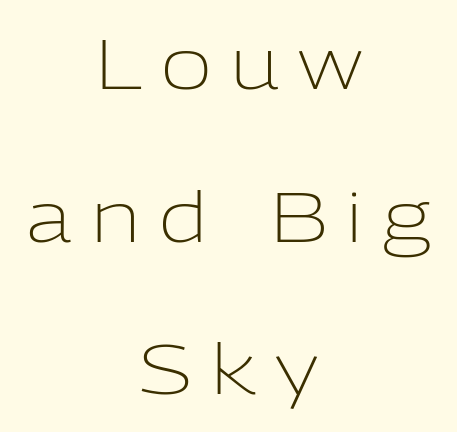
The axis of the letterforms is exactly vertical. This rendering widens character spacing well past its baseline value. The text block is weighted toward neither margin, spreading evenly from the middle. A light-to-regular cut is what we see here. What's the leading like? Stretched, with rows far apart. Grotesque or geometric, the face here clearly has no serifs.
